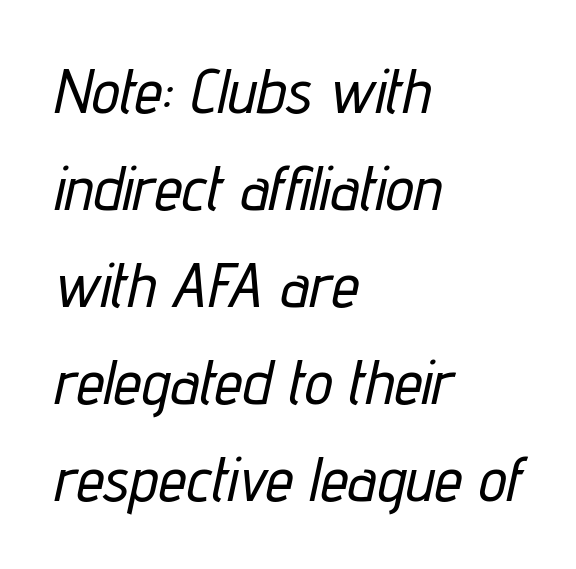
Which margin do the lines hug? The left one — the right edge is uneven. Slant detected: the letters are inclined. Check under the words: just untouched page. Each letter keeps its own natural width here, so spacing adapts to shape. Spacing between characters is what you'd get straight out of the box.
